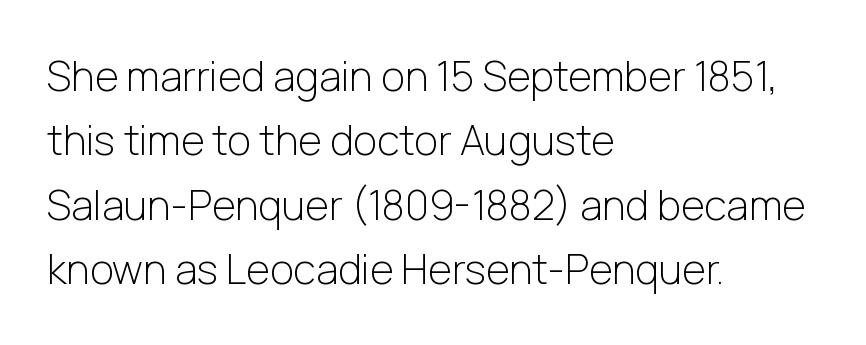
If you drew a line through each stem, it would be perfectly vertical. Examine the stroke ends and you'll find no serifs. Type without underlining. Counters stay open thanks to moderate or lighter strokes. Line starts are locked; line ends wander.
